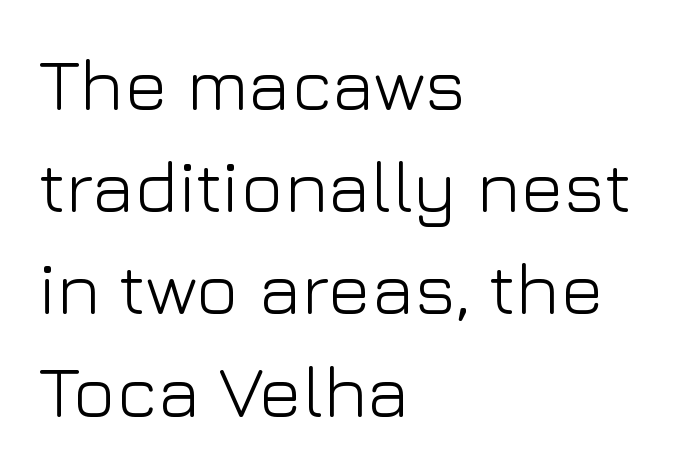
{"serif": "no", "italic": "no", "bold": "no", "weight": "light", "width": "normal", "stroke_contrast": "low", "x_height": "medium", "monospaced": "no", "underline": "no", "align": "left", "line_spacing": "normal", "line_spacing_ratio": 1.4, "letter_spacing": "normal", "letter_spacing_em": 0.0, "glyph_px": 73}
